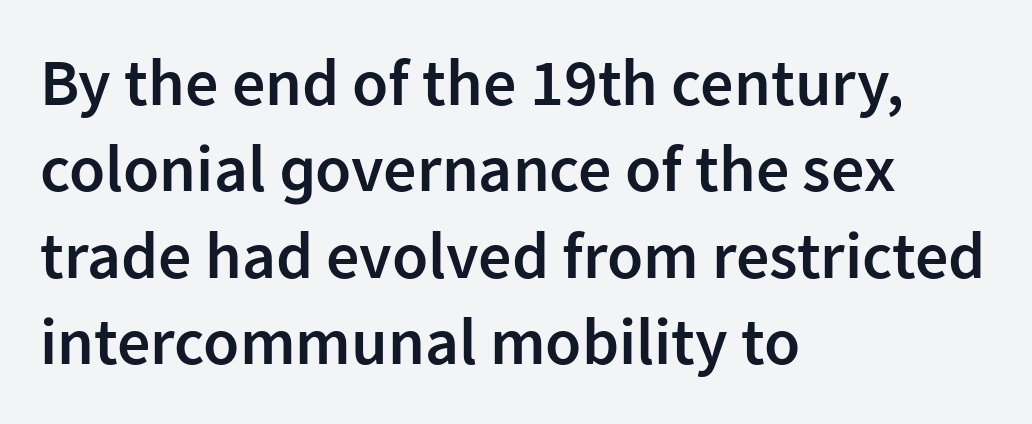
Each glyph is drawn with semibold strokes, heavier than normal yet not fully bold. A classic flush-left, rag-right setting is used for this passage. Each letter keeps its own natural width here, so spacing adapts to shape. Rule under the text: the space is simply empty.
